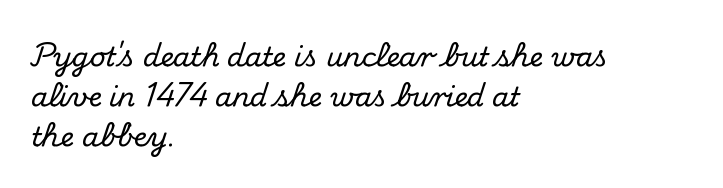
Regular leading. The zone under the glyphs is completely vacant. A typesetter would call this zero additional tracking. Leftover space on each line is placed entirely after the last word.
